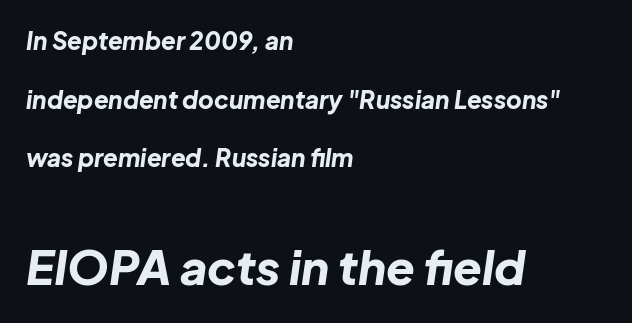
Q: Is the text bold? A: Yes.
Q: Is the text italic (slanted)? A: Yes, it leans right by about 8 degrees.
Q: Is the text underlined? A: No.
Q: How is the paragraph aligned? A: Left-aligned.
Q: Is the spacing between letters normal or unusually wide? A: Normal.
Q: Is the spacing between lines tight, normal or loose? A: Loose.
Q: Which block of text is set in a larger size, the first (top) or the second (bottom)? A: The second (bottom) one.
Q: Width (condensed, normal, or wide)? A: Normal.
Q: Stroke contrast? A: Low.
Q: x-height? A: Medium.
Q: Monospaced? A: No.
